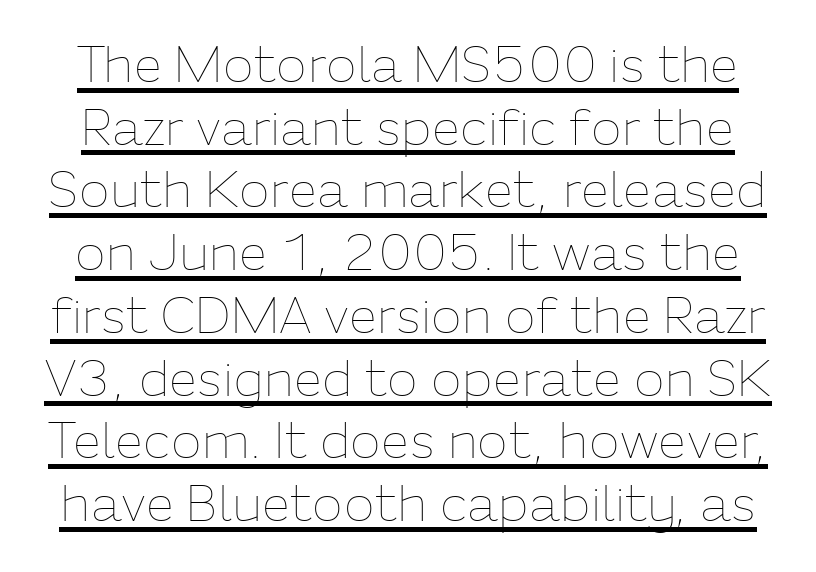
The image shows 51 px thin type, upright; set line spacing 1.23x, normal letter spacing, underlined; low stroke contrast and a medium x-height.
